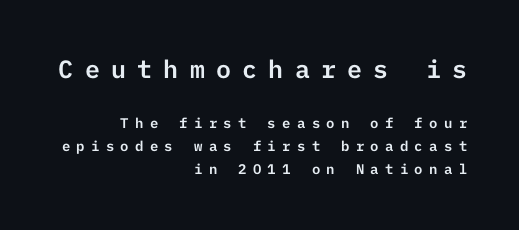
The image shows 25 px text type, upright; set right-aligned, normal line spacing (1.64x), unusually wide letter spacing (+0.45 em), not underlined; the first (top) block is 1.79x larger.
